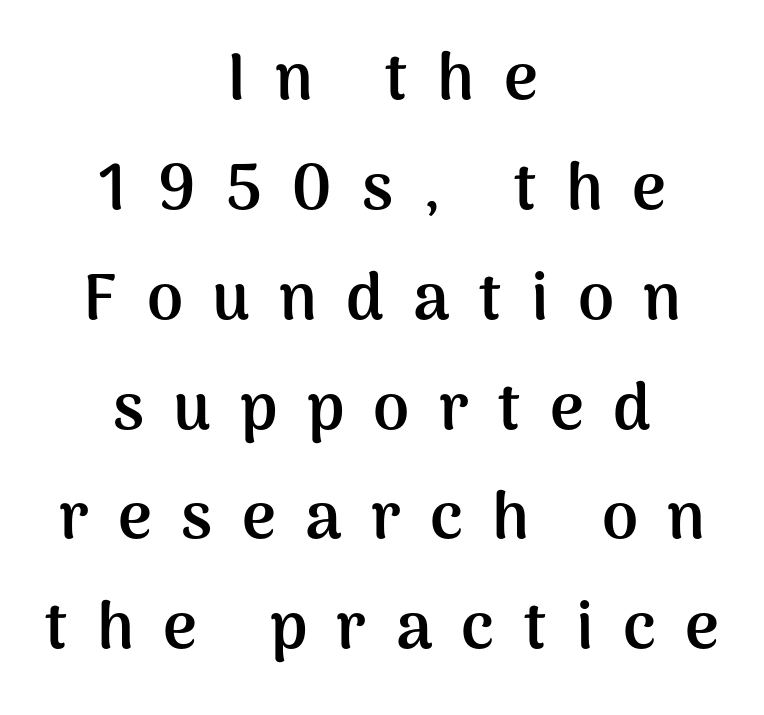
The image shows 65 px semibold sans-serif type, upright; set centered, normal line spacing (1.69x), unusually wide letter spacing (+0.45 em), not underlined; medium stroke contrast and a medium x-height.
